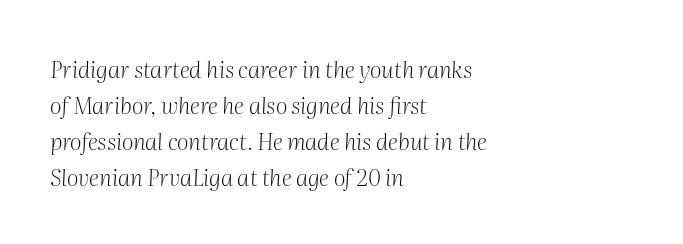
{"italic": "yes", "lean": "right", "slant_degrees": 2, "bold": "no", "underline": "no", "align": "left", "line_spacing": "normal", "line_spacing_ratio": 1.56, "letter_spacing": "normal", "letter_spacing_em": 0.0, "glyph_px": 23}
